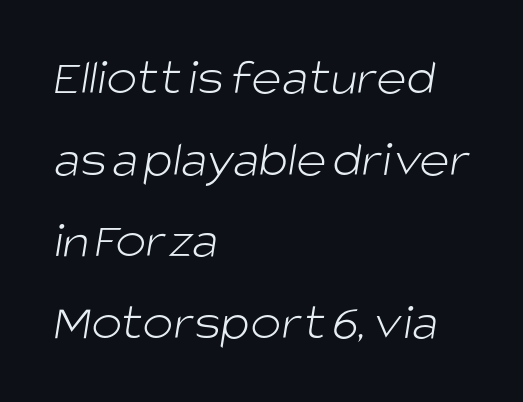
{"serif": "no", "bold": "no", "weight": "light", "width": "normal", "stroke_contrast": "low", "x_height": "large", "monospaced": "no", "underline": "no", "align": "left", "line_spacing": "normal", "line_spacing_ratio": 1.57, "letter_spacing": "normal", "letter_spacing_em": 0.0, "glyph_px": 52}
